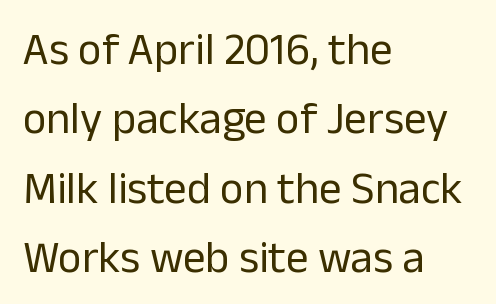
The image shows 45 px regular-weight sans-serif type, upright; set left-aligned, normal line spacing (1.54x), normal letter spacing, not underlined; low stroke contrast and a medium x-height.
